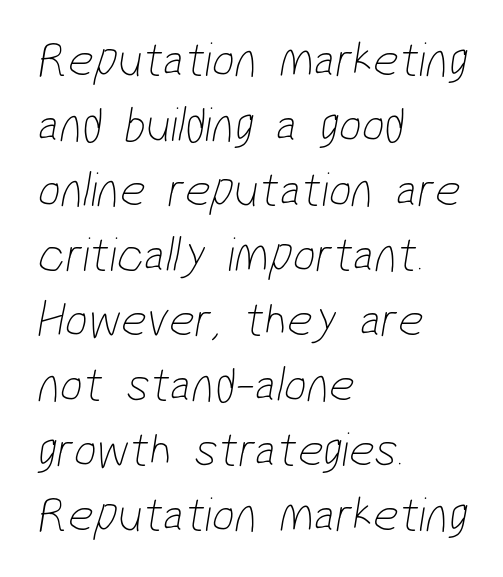
The image shows 50 px thin, condensed sans-serif type; set left-aligned, normal line spacing (1.3x), normal letter spacing, not underlined; low stroke contrast and a medium x-height.
